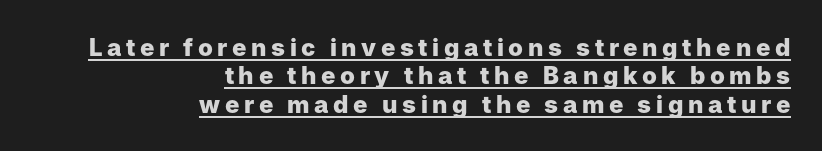
Q: Is the text bold? A: Yes.
Q: Is the text italic (slanted)? A: No, it is upright.
Q: Is the text underlined? A: Yes.
Q: How is the paragraph aligned? A: Right-aligned.
